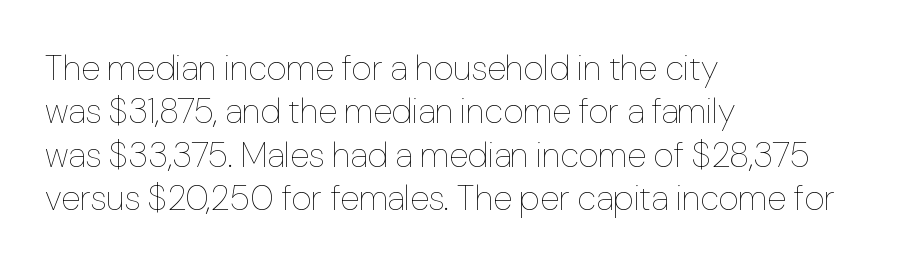
{"italic": "no", "bold": "no", "weight": "thin", "width": "normal", "stroke_contrast": "low", "x_height": "medium", "monospaced": "no", "underline": "no", "align": "left", "line_spacing_ratio": 1.24, "letter_spacing": "normal", "letter_spacing_em": 0.0, "glyph_px": 35}
